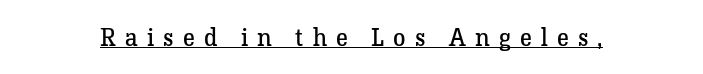
Q: Is the text bold? A: No.
Q: Is the text italic (slanted)? A: No, it is upright.
Q: Is the text underlined? A: Yes.
Q: Is the spacing between letters normal or unusually wide? A: Unusually wide.
